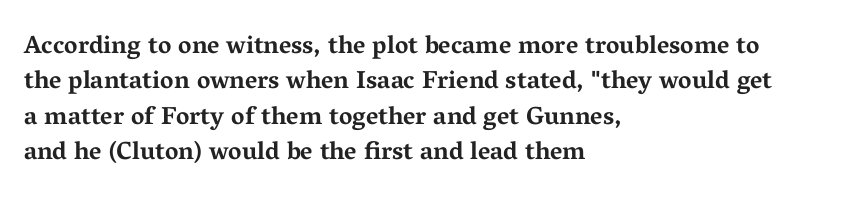
The image shows 25 px bold type, upright; set left-aligned, normal line spacing (1.42x), normal letter spacing, not underlined.
